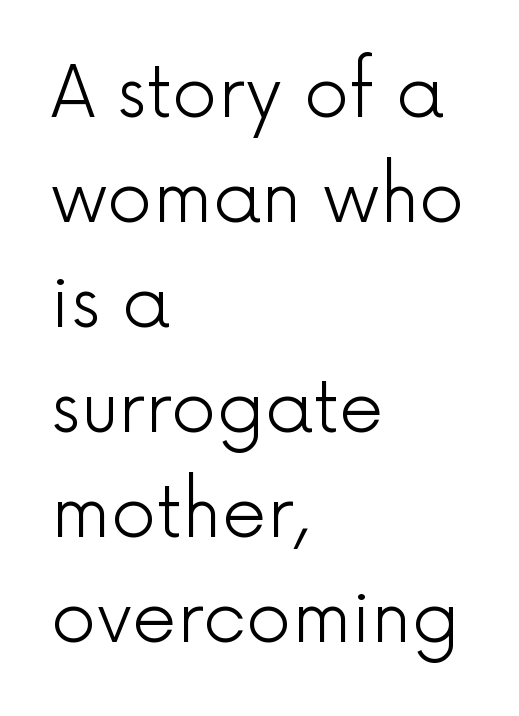
Q: Is the text bold? A: No.
Q: Is the text italic (slanted)? A: No, it is upright.
Q: Is the typeface a serif or a sans-serif typeface? A: Sans-serif.
Q: Is the text underlined? A: No.
Q: How is the paragraph aligned? A: Left-aligned.
Q: Is the spacing between letters normal or unusually wide? A: Normal.
Q: Is the spacing between lines tight, normal or loose? A: Normal.
Q: Width (condensed, normal, or wide)? A: Normal.
Q: x-height? A: Medium.
Q: Monospaced? A: No.
